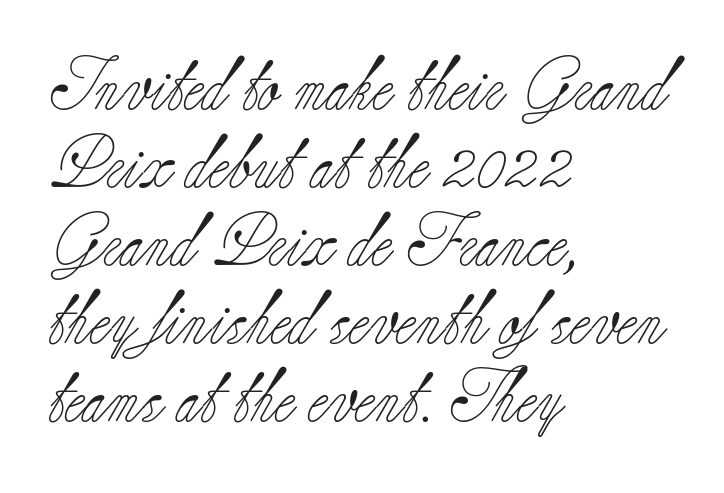
{"serif": "yes", "bold": "no", "weight": "light", "width": "normal", "stroke_contrast": "low", "x_height": "small", "monospaced": "no", "underline": "no", "align": "left", "line_spacing": "normal", "line_spacing_ratio": 1.47, "letter_spacing": "normal", "letter_spacing_em": 0.0, "glyph_px": 53}
